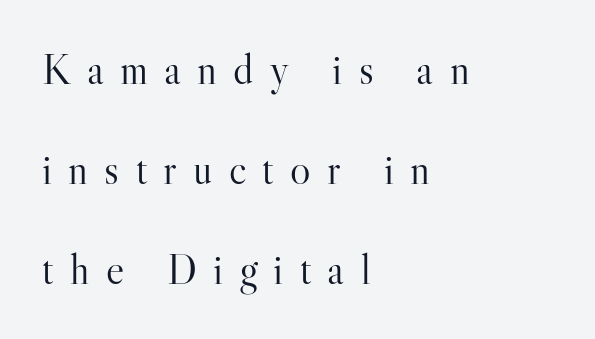
The image shows 43 px light serif type, upright; set left-aligned, loose line spacing (2.33x), unusually wide letter spacing (+0.38 em), not underlined; high stroke contrast and a small x-height.
